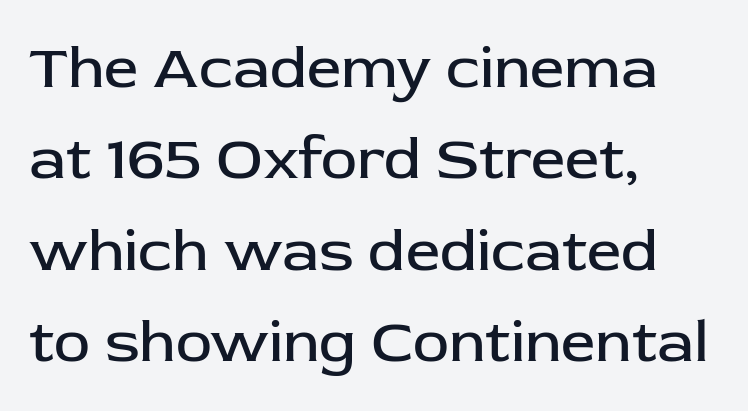
{"serif": "no", "italic": "no", "bold": "no", "weight": "regular", "width": "normal", "stroke_contrast": "low", "x_height": "medium", "monospaced": "no", "underline": "no", "align": "left", "line_spacing": "normal", "line_spacing_ratio": 1.5, "letter_spacing": "normal", "letter_spacing_em": 0.0, "glyph_px": 61}
